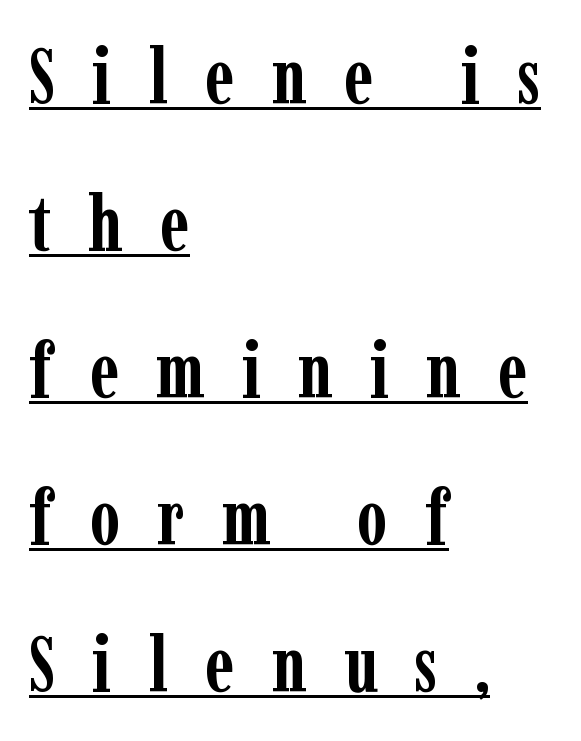
Each word looks stretched out because of the extra space between its letters. This block would shrink considerably if given ordinary leading; it's expanded now. Like a heading marked for emphasis, these lines bear an underscore. The passage shown is typed in a proportional face where columns would drift. The compositor pushed each line to the left boundary.
